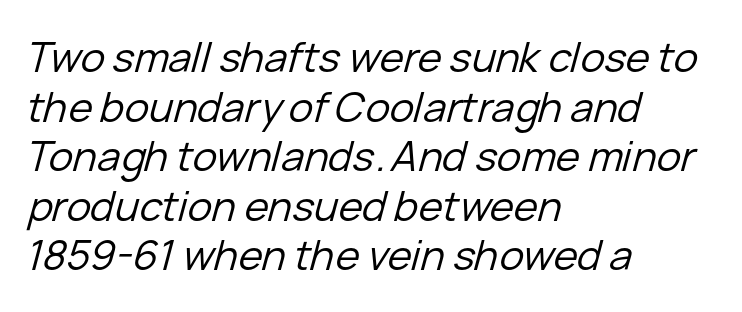
Each word holds together tightly as a unit, with standard inter-letter gaps. This sample has the flowing, uneven cadence of proportional lettering. The string is rendered with underlining switched off. Is this a heavy cut? Hardly; it is regular or lighter. Posture: slanted. Horizontal alignment here is leftward, the default for most running prose.
